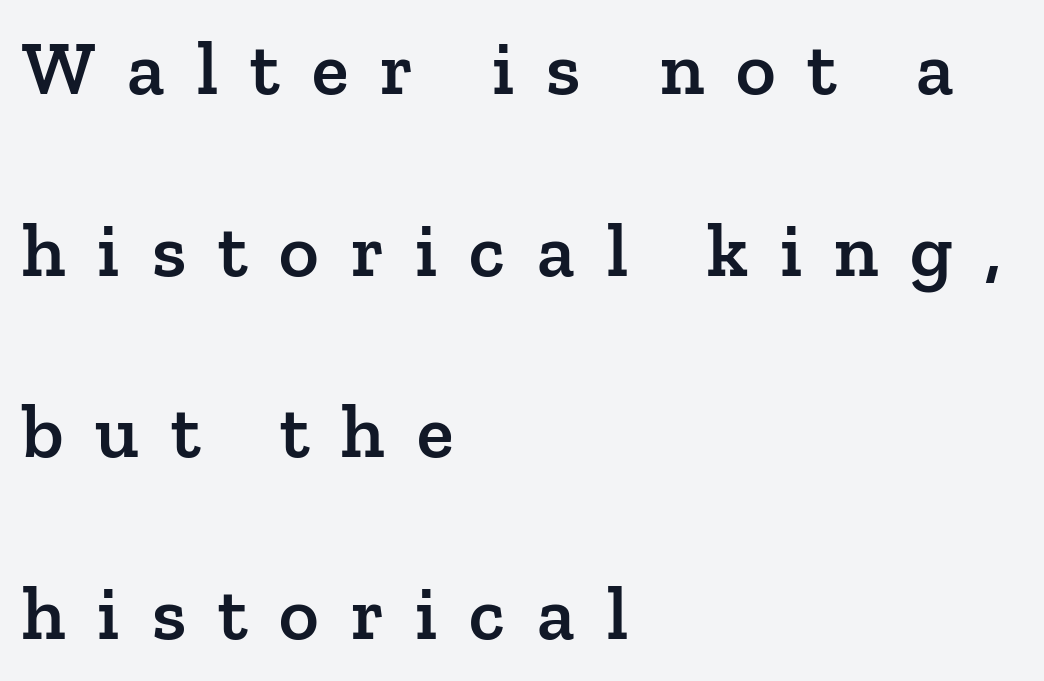
{"serif": "yes", "italic": "no", "bold": "semi", "weight": "semibold", "width": "normal", "stroke_contrast": "low", "x_height": "medium", "monospaced": "no", "underline": "no", "align": "left", "line_spacing": "loose", "line_spacing_ratio": 2.39, "letter_spacing": "wide", "letter_spacing_em": 0.42, "glyph_px": 76}
